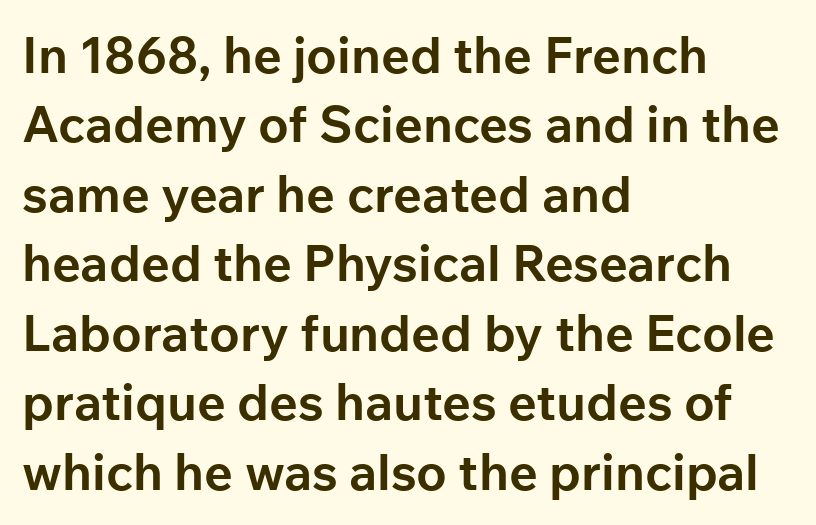
{"serif": "no", "italic": "no", "bold": "yes", "weight": "bold", "width": "normal", "stroke_contrast": "low", "x_height": "medium", "monospaced": "no", "underline": "no", "align": "left", "line_spacing": "normal", "line_spacing_ratio": 1.39, "letter_spacing": "normal", "letter_spacing_em": 0.0, "glyph_px": 50}
